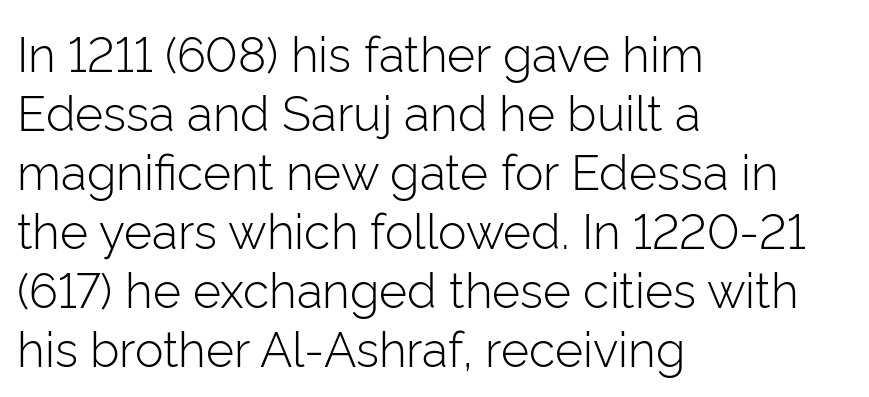
Q: Is the text bold? A: No.
Q: Is the text italic (slanted)? A: No, it is upright.
Q: Is the typeface a serif or a sans-serif typeface? A: Sans-serif.
Q: Is the text underlined? A: No.
Q: How is the paragraph aligned? A: Left-aligned.
Q: Is the spacing between letters normal or unusually wide? A: Normal.
Q: Width (condensed, normal, or wide)? A: Normal.
Q: Stroke contrast? A: Low.
Q: x-height? A: Medium.
Q: Monospaced? A: No.
